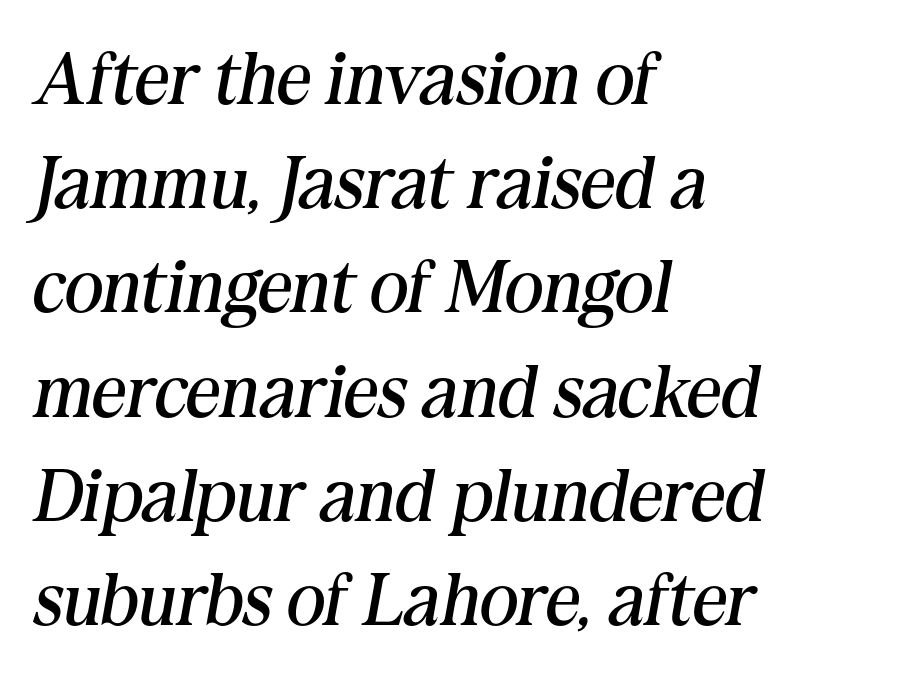
Stems and bowls with no extra thickness — not bold. The glyphs look as if they've been sheared to an angle. The compositor pushed each line to the left boundary. Little horizontal feet cap the strokes, marking this as serif type.
